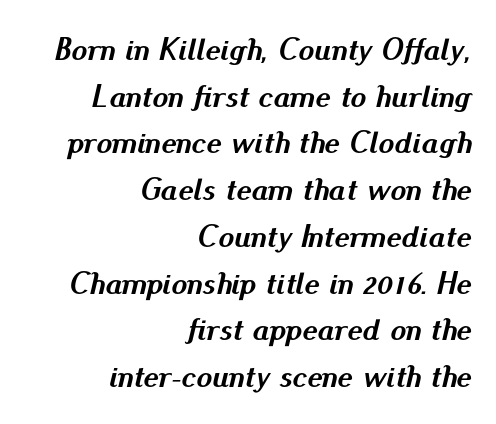
The image shows 32 px semibold type, italic (leaning right); set right-aligned, normal line spacing (1.46x), normal letter spacing, not underlined; medium stroke contrast and a small x-height.
